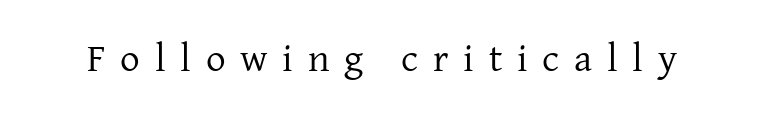
{"serif": "yes", "italic": "no", "bold": "no", "weight": "regular", "width": "normal", "stroke_contrast": "low", "x_height": "medium", "monospaced": "no", "underline": "no", "letter_spacing": "wide", "letter_spacing_em": 0.38, "glyph_px": 39}
